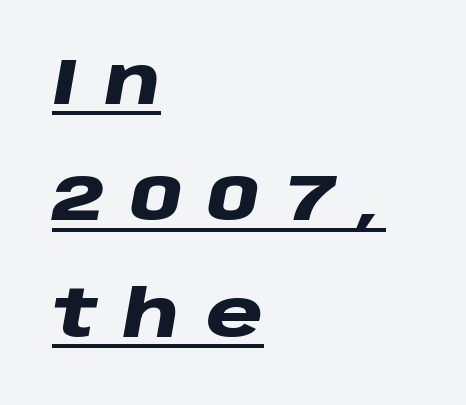
The image shows 65 px heavy, wide type, italic (leaning right); set left-aligned, line spacing 1.79x, unusually wide letter spacing (+0.4 em), underlined; low stroke contrast and a large x-height.
